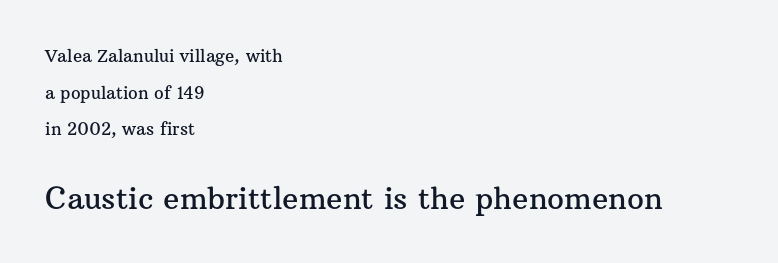
The image shows 30 px serif type, upright; set left-aligned, loose line spacing (2.15x), normal letter spacing, not underlined; the second (bottom) block is 1.76x larger; medium stroke contrast and a medium x-height.
